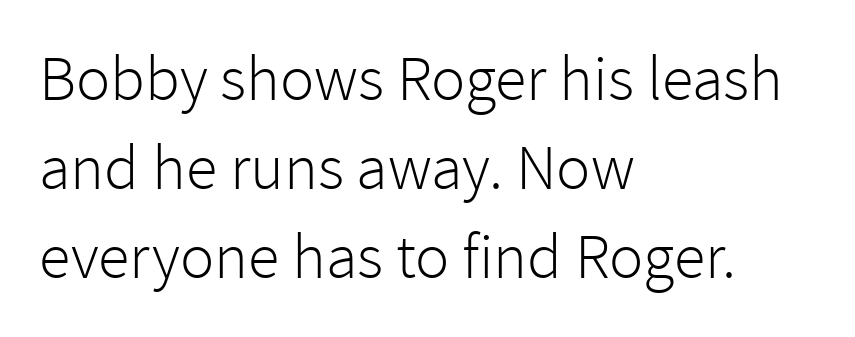
Q: Is the text bold? A: No.
Q: Is the text italic (slanted)? A: No, it is upright.
Q: Is the typeface a serif or a sans-serif typeface? A: Sans-serif.
Q: Is the text underlined? A: No.
Q: How is the paragraph aligned? A: Left-aligned.
Q: Is the spacing between letters normal or unusually wide? A: Normal.
Q: Is the spacing between lines tight, normal or loose? A: Normal.
Q: Width (condensed, normal, or wide)? A: Normal.
Q: Stroke contrast? A: Low.
Q: x-height? A: Medium.
Q: Monospaced? A: No.
